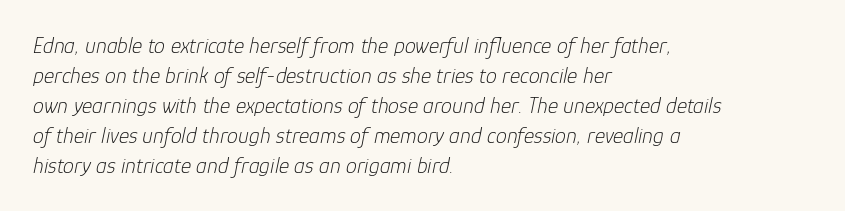
The image shows 22 px text type, italic (leaning right); set left-aligned, normal line spacing (1.36x), normal letter spacing, not underlined.
